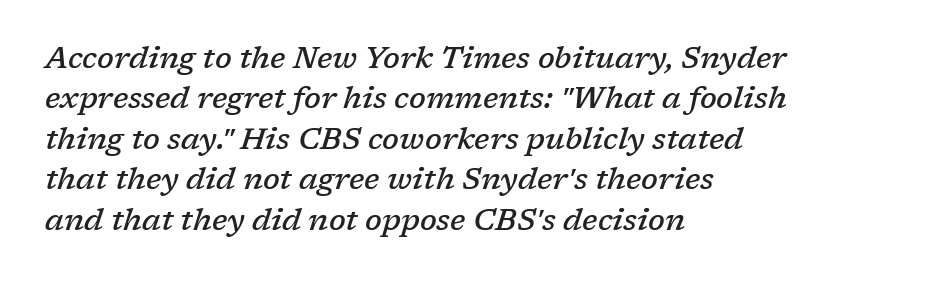
The passage is arranged the way most books set body copy — flush left. As a designer I'd log this as weight 600, semibold. Students, observe: this is what conventionally led text looks like. Do the characters align in a grid? No, the font is proportional. This sample uses a serif face.
